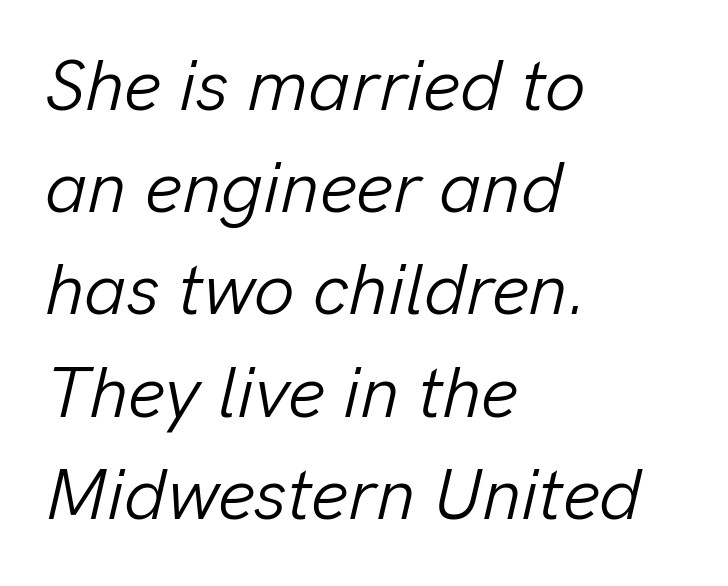
The image shows 72 px light type, italic (leaning right); set left-aligned, normal line spacing (1.42x), normal letter spacing, not underlined; low stroke contrast and a medium x-height.
